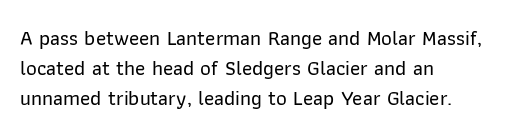
The image shows 21 px text type, upright; set left-aligned, normal line spacing (1.44x), normal letter spacing, not underlined.
